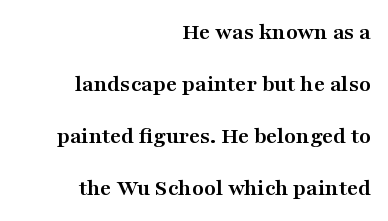
Is the letter spacing exaggerated? No — it looks like the ordinary default. Nobody drew a line under any word here. Leading: increased. Reading down the block, your eye finds every line finishing at a fixed right position. It's the straight-up-and-down kind of type. As a designer I'd log this as weight 700, bold.
